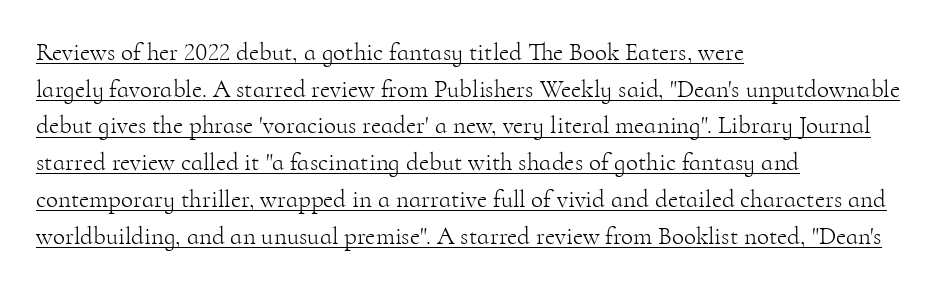
The image shows 25 px text type, upright; set left-aligned, normal line spacing (1.47x), normal letter spacing, underlined.
